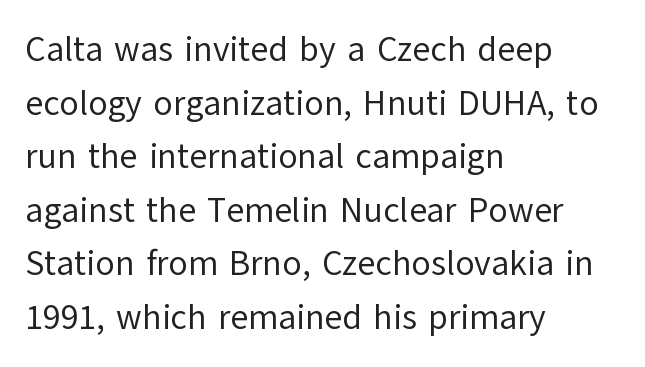
No chunkiness to these letters — they're not bold. The space beneath each line is pristine and unruled. Horizontally, the lines are justified to the leading edge only. The letters sit at their default tracking, neither squeezed nor spread.
